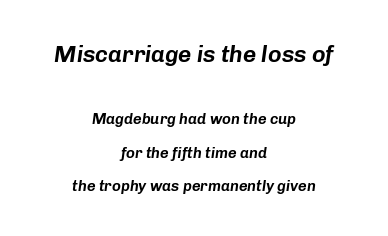
The image shows 23 px text type, italic (leaning right); set centered, loose line spacing (2.22x), normal letter spacing, not underlined; the first (top) block is 1.53x larger.
